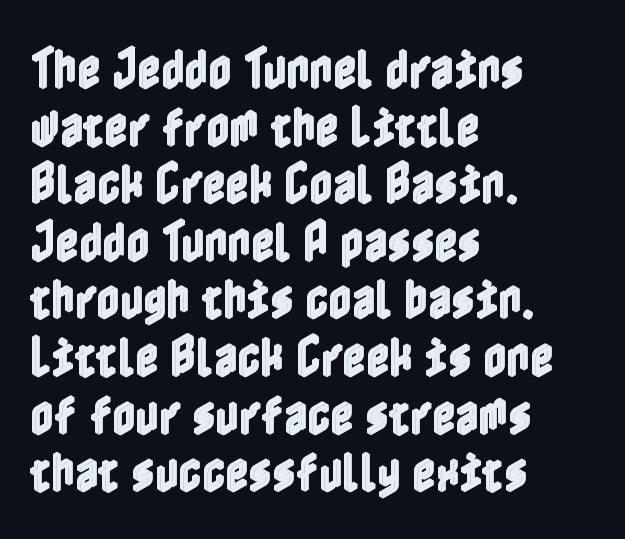
The image shows 45 px condensed type, upright; set left-aligned, normal line spacing (1.28x), normal letter spacing, not underlined; a medium x-height.
